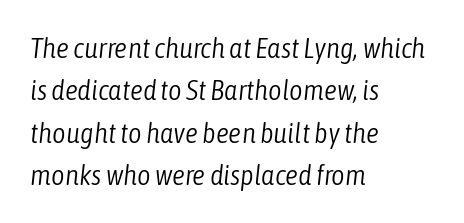
{"italic": "yes", "lean": "right", "slant_degrees": 6, "bold": "no", "weight": "light", "width": "condensed", "stroke_contrast": "low", "x_height": "medium", "monospaced": "no", "underline": "no", "align": "left", "line_spacing": "normal", "line_spacing_ratio": 1.46, "letter_spacing": "normal", "letter_spacing_em": 0.0, "glyph_px": 29}
